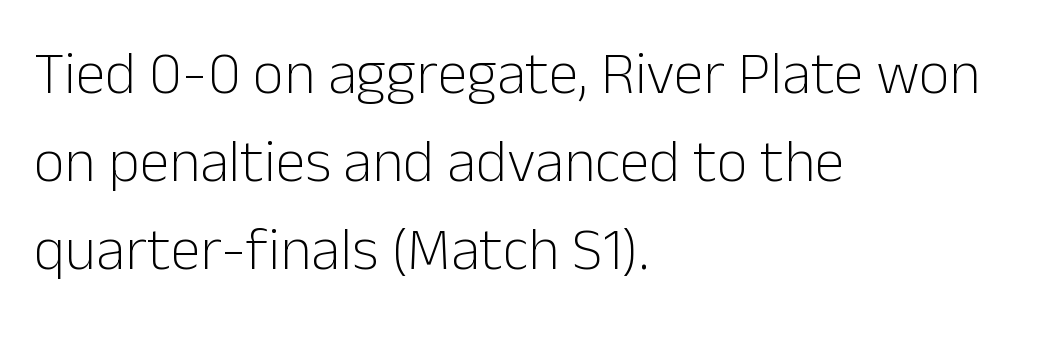
{"serif": "no", "italic": "no", "bold": "no", "weight": "light", "width": "normal", "stroke_contrast": "low", "x_height": "medium", "monospaced": "no", "underline": "no", "align": "left", "line_spacing": "normal", "line_spacing_ratio": 1.47, "letter_spacing": "normal", "letter_spacing_em": 0.0, "glyph_px": 60}
